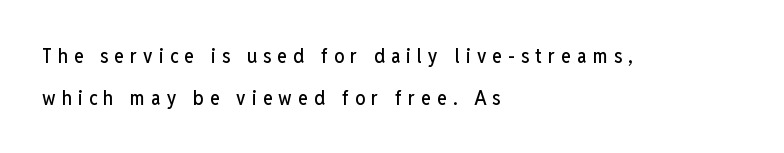
Q: Is the text italic (slanted)? A: No, it is upright.
Q: Is the text underlined? A: No.
Q: How is the paragraph aligned? A: Left-aligned.
Q: Is the spacing between letters normal or unusually wide? A: Unusually wide.
Q: Is the spacing between lines tight, normal or loose? A: Loose.
